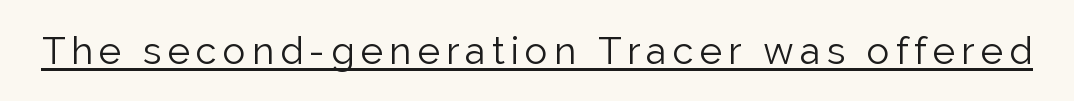
Is this a heavy cut? Hardly; it is regular or lighter. A typesetter would mark this as roman, not italic. This is underlined copy, the kind a proofreader might mark for attention. The designer went with a sans here, leaving each stem footless. A typesetter would call this proportional, since set widths differ per character.
